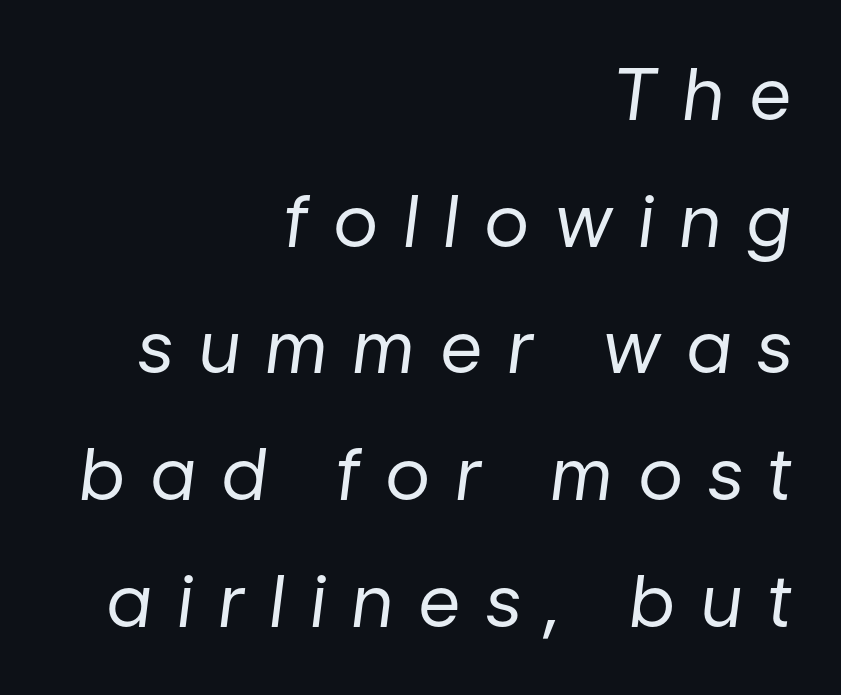
Line endings align vertically; line beginnings do not. Weight: regular or lighter. The rendering applies a slant to the glyphs. Any mark beneath the type? The region is blank. Honestly, the letter spacing is so wide it's the main thing you notice.
